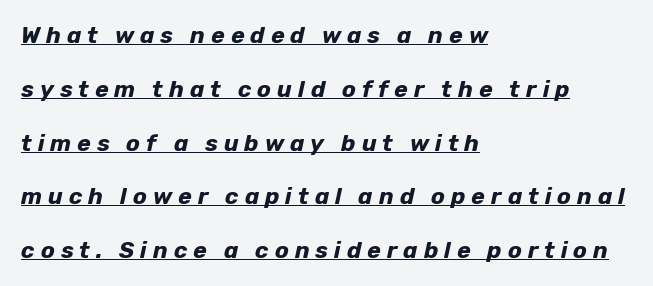
{"italic": "yes", "lean": "right", "slant_degrees": 12, "bold": "yes", "underline": "yes", "align": "left", "line_spacing": "loose", "line_spacing_ratio": 2.34, "letter_spacing": "wide", "letter_spacing_em": 0.26, "glyph_px": 23}
